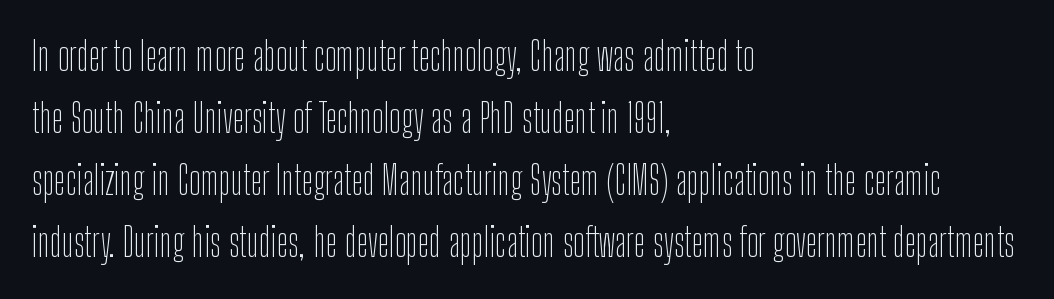
Q: Is the text bold? A: No.
Q: Is the text italic (slanted)? A: No, it is upright.
Q: Is the typeface a serif or a sans-serif typeface? A: Sans-serif.
Q: Is the text underlined? A: No.
Q: How is the paragraph aligned? A: Left-aligned.
Q: Is the spacing between letters normal or unusually wide? A: Normal.
Q: Is the spacing between lines tight, normal or loose? A: Normal.
Q: Width (condensed, normal, or wide)? A: Condensed.
Q: Stroke contrast? A: Low.
Q: x-height? A: Medium.
Q: Monospaced? A: No.
